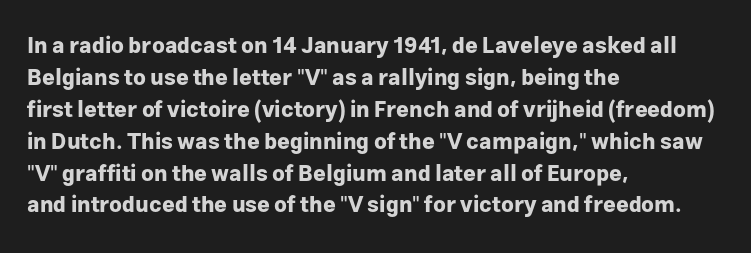
Students, observe: this is what conventionally led text looks like. Ascenders rise straight up at ninety degrees. Pretty heavy lettering here — definitely bold. The words here are not underlined.
